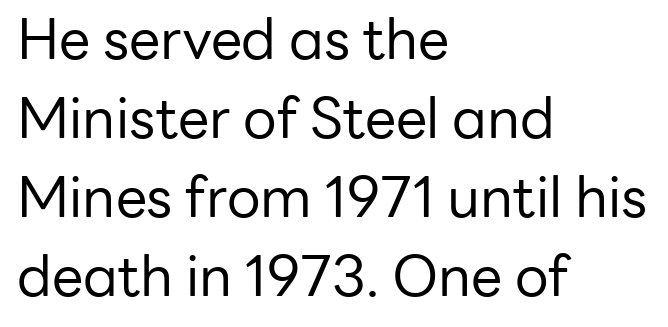
{"serif": "no", "italic": "no", "bold": "no", "weight": "regular", "width": "normal", "stroke_contrast": "low", "x_height": "medium", "monospaced": "no", "underline": "no", "align": "left", "line_spacing": "normal", "line_spacing_ratio": 1.41, "letter_spacing": "normal", "letter_spacing_em": 0.0, "glyph_px": 56}
